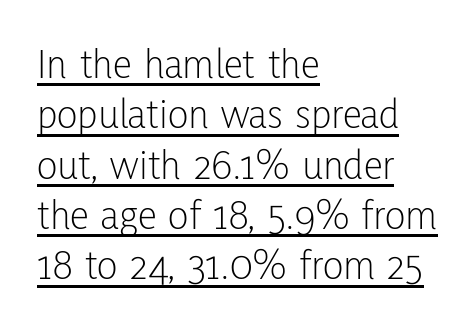
Serif or sans? Sans — the stroke terminals are bare. Look at the tracking — it's just the regular setting, nothing added. Do the letters lean? They stand straight. Layout note: lines flush left. Is there an underline? Yes — a line sits under the letters. The weight would be labelled regular, book, light, or lighter still.
